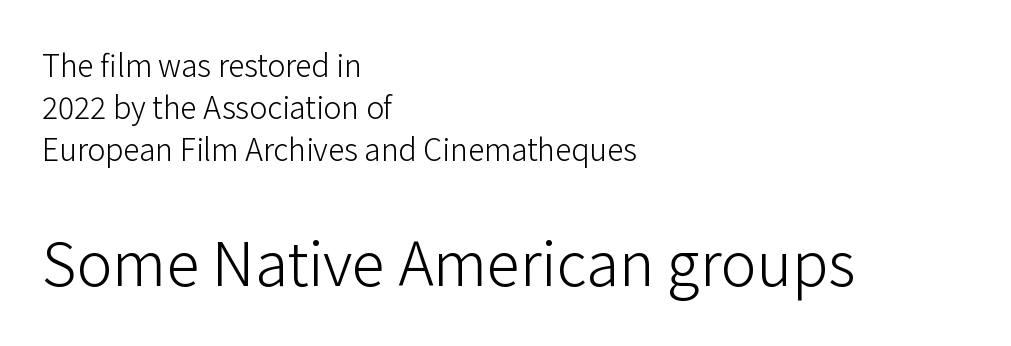
Q: Is the text bold? A: No.
Q: Is the text italic (slanted)? A: No, it is upright.
Q: Is the typeface a serif or a sans-serif typeface? A: Sans-serif.
Q: Is the text underlined? A: No.
Q: How is the paragraph aligned? A: Left-aligned.
Q: Is the spacing between letters normal or unusually wide? A: Normal.
Q: Is the spacing between lines tight, normal or loose? A: Normal.
Q: Which block of text is set in a larger size, the first (top) or the second (bottom)? A: The second (bottom) one.
Q: Width (condensed, normal, or wide)? A: Normal.
Q: Stroke contrast? A: Low.
Q: x-height? A: Medium.
Q: Monospaced? A: No.
